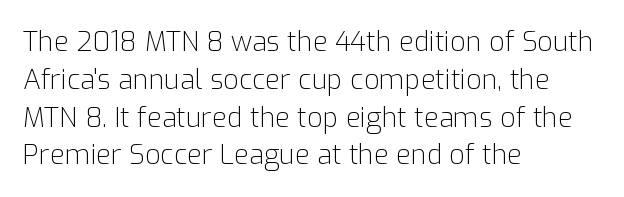
The image shows 27 px text type, upright; set left-aligned, normal line spacing (1.4x), normal letter spacing, not underlined.
